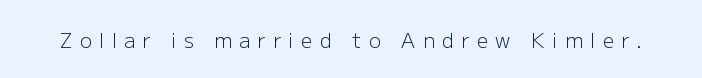
The image shows 20 px text type, upright; set unusually wide letter spacing (+0.37 em), not underlined.
